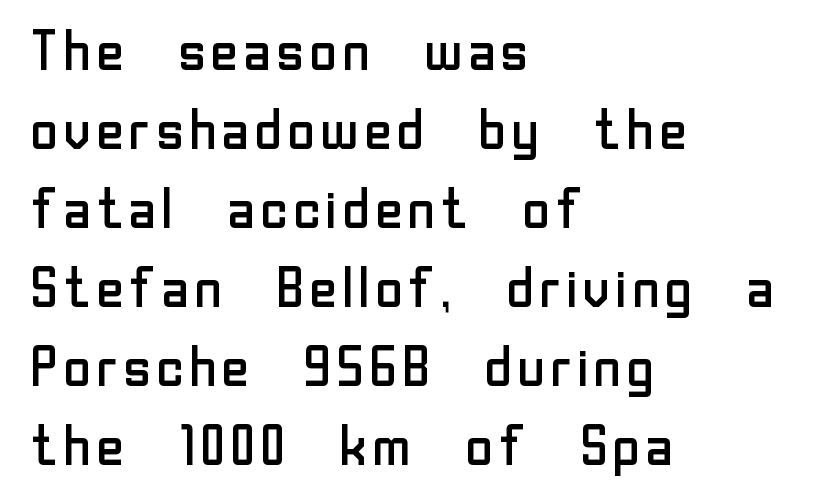
{"serif": "no", "italic": "no", "bold": "no", "weight": "regular", "width": "normal", "stroke_contrast": "low", "x_height": "medium", "monospaced": "no", "underline": "no", "align": "left", "line_spacing": "normal", "line_spacing_ratio": 1.41, "letter_spacing": "normal", "letter_spacing_em": 0.0, "glyph_px": 56}
